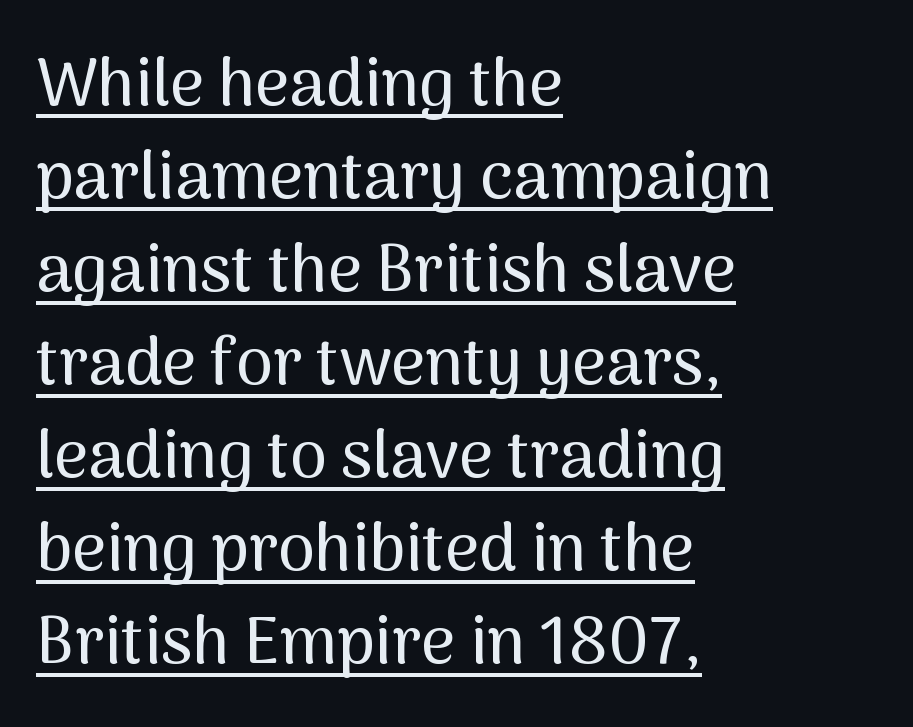
{"serif": "no", "italic": "no", "width": "normal", "stroke_contrast": "medium", "x_height": "medium", "monospaced": "no", "underline": "yes", "align": "left", "line_spacing": "normal", "line_spacing_ratio": 1.41, "letter_spacing": "normal", "letter_spacing_em": 0.0, "glyph_px": 66}
